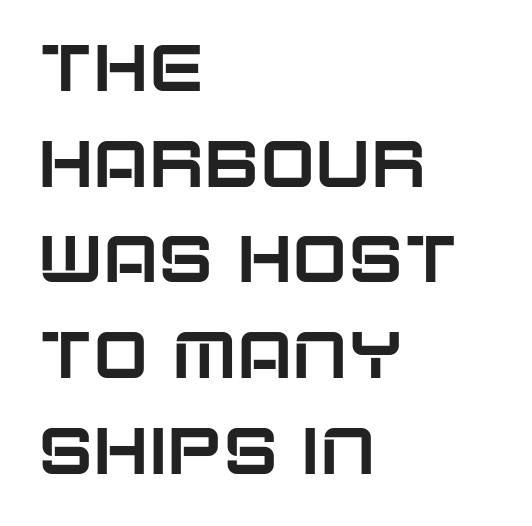
The string is rendered with underlining switched off. A typesetter would call this proportional, since set widths differ per character. Between one letter and the next there's only the usual sliver of space. A classic flush-left, rag-right setting is used for this passage. Upright lettering throughout. Each new line begins a customary step beneath the previous one.
